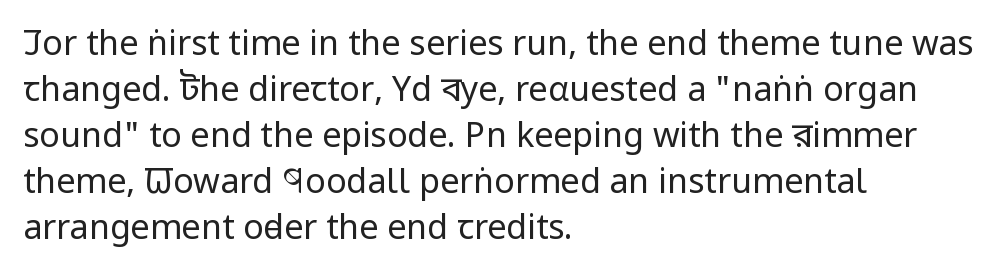
{"serif": "no", "italic": "no", "bold": "no", "weight": "regular", "width": "condensed", "stroke_contrast": "low", "x_height": "large", "monospaced": "no", "underline": "no", "align": "left", "line_spacing": "normal", "line_spacing_ratio": 1.35, "letter_spacing": "normal", "letter_spacing_em": 0.0, "glyph_px": 34}
